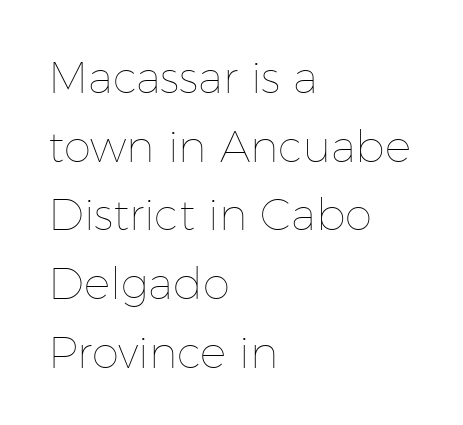
This rendering uses left alignment, leaving the right contour irregular. Letter spacing: default. In terms of leading, this rendering sits right in the middle. Letters have the restrained weight of plain body copy at most. This sample uses an upright cut, with every glyph sitting square on the baseline. Underlining? Definitely not there.
